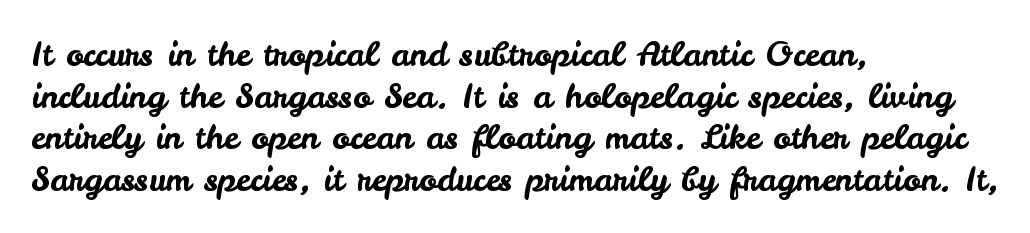
Q: Is the text italic (slanted)? A: Yes.
Q: Is the typeface a serif or a sans-serif typeface? A: Sans-serif.
Q: Is the text underlined? A: No.
Q: How is the paragraph aligned? A: Left-aligned.
Q: Is the spacing between letters normal or unusually wide? A: Normal.
Q: Is the spacing between lines tight, normal or loose? A: Normal.
Q: Width (condensed, normal, or wide)? A: Normal.
Q: Stroke contrast? A: Low.
Q: x-height? A: Small.
Q: Monospaced? A: No.
